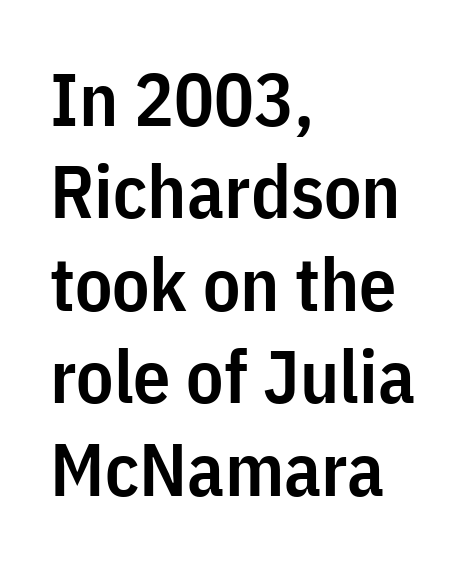
Words float on clear page, feet unadorned. Does the leading feel generous? No, just average. Set as a demibold, roughly 600 on the weight scale. The letters carry no serifs — their stems end cleanly without finishing strokes. Character widths vary here, with narrow letters taking less room than wide ones.
